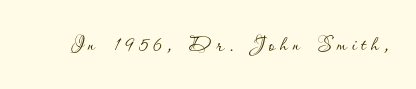
Q: Is the text bold? A: No.
Q: Is the text italic (slanted)? A: Yes.
Q: Is the text underlined? A: No.
Q: Width (condensed, normal, or wide)? A: Normal.
Q: Stroke contrast? A: Low.
Q: x-height? A: Small.
Q: Monospaced? A: No.
